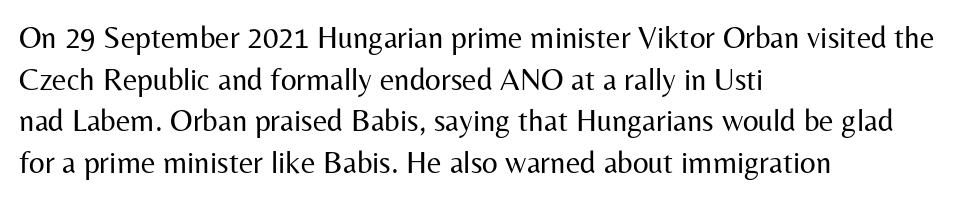
Tracking value appears to be zero — textbook default spacing. A light-to-regular cut is what we see here. This sample uses a sans-serif face. Bare-footed words on every line. Teacher's note: observe the even left margin — that is flush-left alignment.
